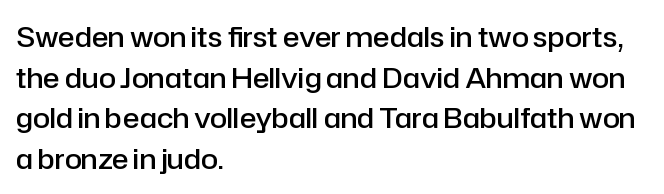
Q: Is the text bold? A: Semi-bold.
Q: Is the text italic (slanted)? A: No, it is upright.
Q: Is the typeface a serif or a sans-serif typeface? A: Sans-serif.
Q: Is the text underlined? A: No.
Q: How is the paragraph aligned? A: Left-aligned.
Q: Is the spacing between letters normal or unusually wide? A: Normal.
Q: Is the spacing between lines tight, normal or loose? A: Normal.
Q: Width (condensed, normal, or wide)? A: Normal.
Q: Stroke contrast? A: Low.
Q: x-height? A: Medium.
Q: Monospaced? A: No.
